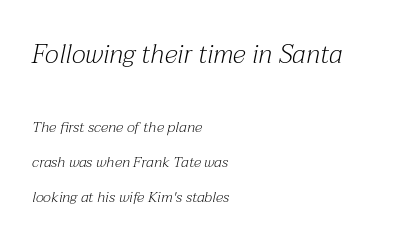
The image shows 26 px text type, italic (leaning right); set left-aligned, loose line spacing (2.34x), normal letter spacing, not underlined; the first (top) block is 1.73x larger.
